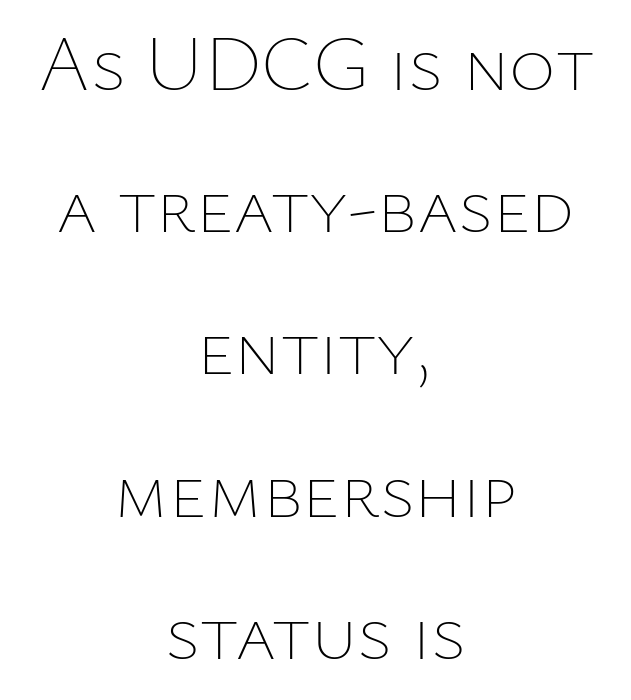
Q: Is the text bold? A: No.
Q: Is the text italic (slanted)? A: No, it is upright.
Q: Is the text underlined? A: No.
Q: How is the paragraph aligned? A: Centered.
Q: Is the spacing between letters normal or unusually wide? A: Normal.
Q: Width (condensed, normal, or wide)? A: Normal.
Q: Stroke contrast? A: Low.
Q: x-height? A: Medium.
Q: Monospaced? A: No.
